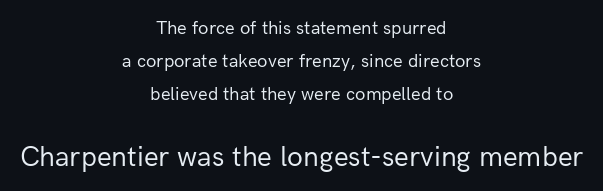
The image shows 29 px regular-weight sans-serif type, upright; set centered, line spacing 1.75x, normal letter spacing, not underlined; the second (bottom) block is 1.53x larger; low stroke contrast and a medium x-height.
